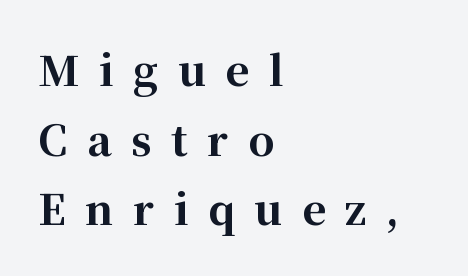
Q: Is the text bold? A: Yes.
Q: Is the text italic (slanted)? A: No, it is upright.
Q: Is the typeface a serif or a sans-serif typeface? A: Serif.
Q: Is the text underlined? A: No.
Q: How is the paragraph aligned? A: Left-aligned.
Q: Is the spacing between letters normal or unusually wide? A: Unusually wide.
Q: Is the spacing between lines tight, normal or loose? A: Normal.
Q: Width (condensed, normal, or wide)? A: Normal.
Q: Stroke contrast? A: High.
Q: x-height? A: Medium.
Q: Monospaced? A: No.
